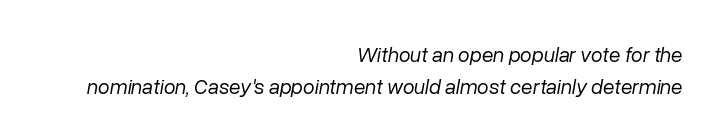
The image shows 21 px text type, italic (leaning right); set right-aligned, normal line spacing (1.53x), normal letter spacing, not underlined.
